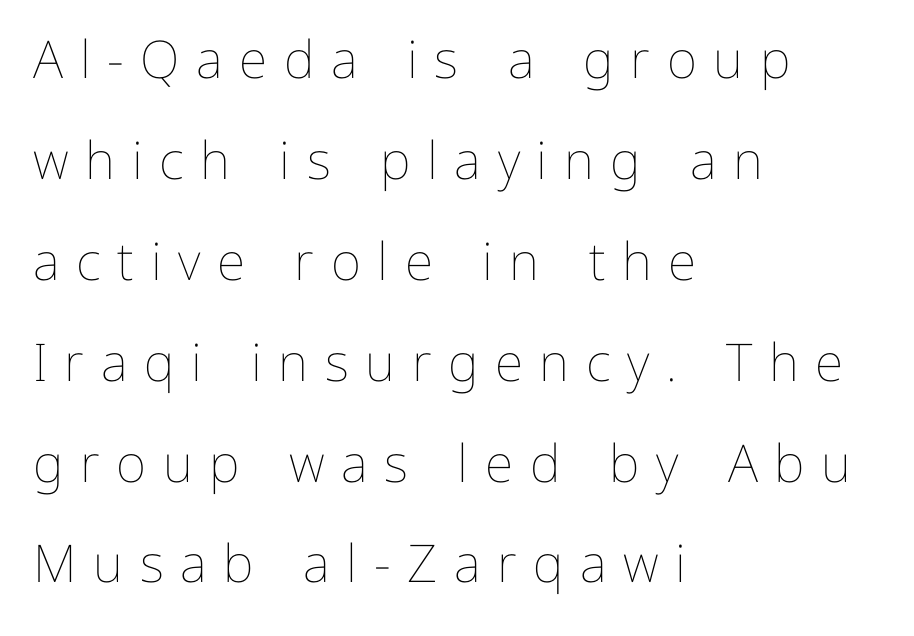
Plain, unruled lines of type. The letters stand upright; this is a roman face. Here the designer chose a conventional face with non-uniform glyph widths. The horizontal fit of the characters is loose and conspicuously gappy. Each stroke keeps to a modest, everyday thickness or less.
